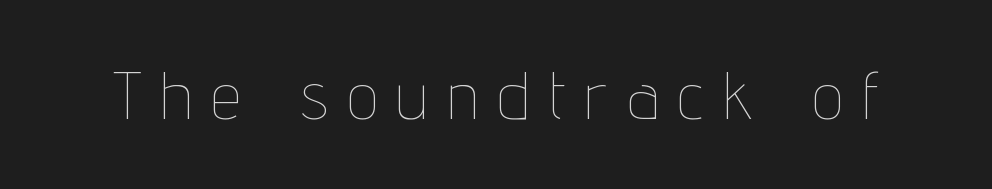
The face used here is proportionally spaced, like ordinary book or web type. Letters rest on an invisible, unmarked baseline. Stroke thickness stays within the range of a standard reading face or lighter. The passage shown has open, widely tracked lettering throughout.
